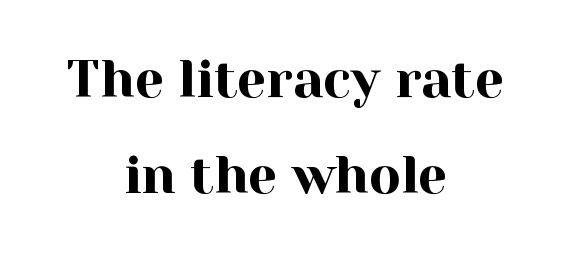
Varying glyph widths throughout — classic text-font behaviour. Reading down the block, each line starts at a different indent, mirrored at its end. Check where the strokes stop: tiny serifs finish them off. The baseline area is clear. How are the letters spaced? Ordinarily, with no added tracking.
